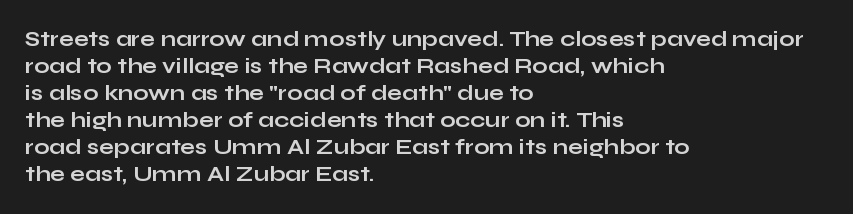
{"italic": "no", "bold": "yes", "underline": "no", "align": "left", "line_spacing_ratio": 1.23, "letter_spacing": "normal", "letter_spacing_em": 0.0, "glyph_px": 22}
